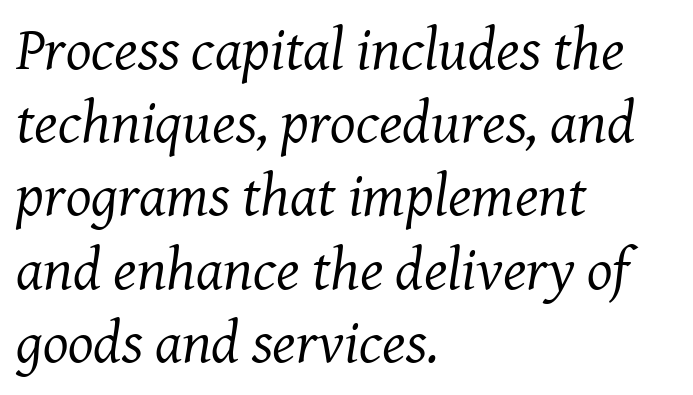
{"serif": "yes", "italic": "yes", "lean": "right", "slant_degrees": 8, "bold": "no", "weight": "regular", "width": "normal", "stroke_contrast": "medium", "x_height": "medium", "monospaced": "no", "underline": "no", "align": "left", "line_spacing_ratio": 1.22, "letter_spacing": "normal", "letter_spacing_em": 0.0, "glyph_px": 60}
